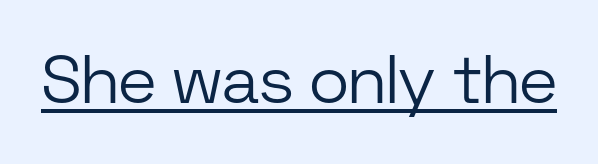
{"serif": "no", "italic": "no", "bold": "no", "weight": "light", "width": "normal", "stroke_contrast": "low", "x_height": "medium", "monospaced": "no", "underline": "yes", "letter_spacing": "normal", "letter_spacing_em": 0.0, "glyph_px": 68}
